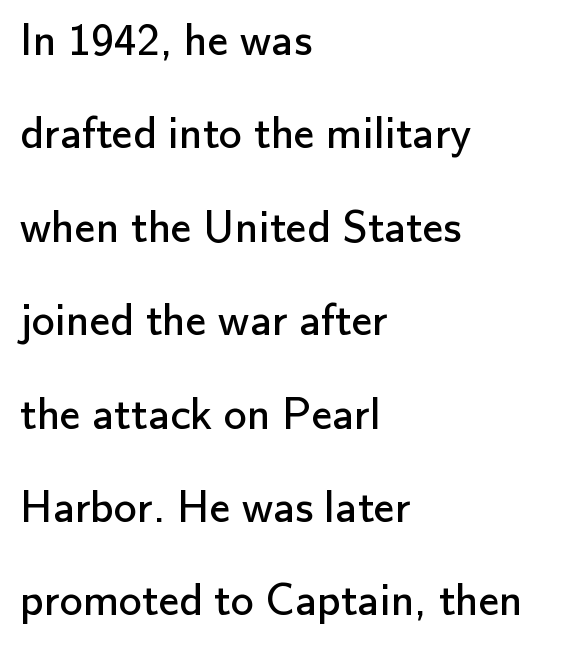
Tracking value appears to be zero — textbook default spacing. If you measured baseline to baseline, you'd find a long distance. Characters remain perfectly vertical along every line. Heaviness? Minimal to ordinary, like unemphasized prose. The rendering uses natural spacing where letterforms have individual widths.
